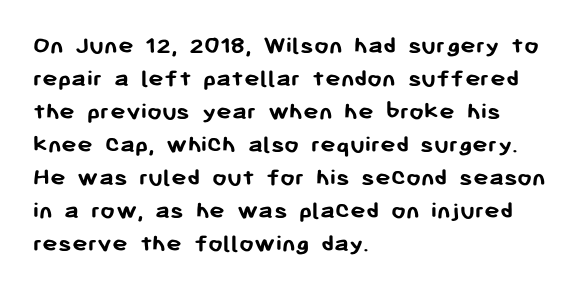
The image shows 26 px bold type, upright; set left-aligned, normal line spacing (1.27x), normal letter spacing, not underlined.
